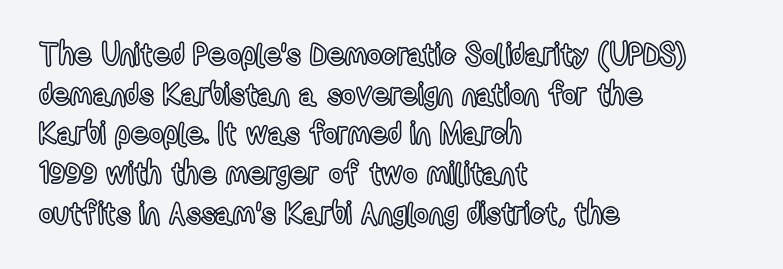
{"italic": "no", "width": "condensed", "x_height": "medium", "monospaced": "no", "underline": "no", "align": "left", "line_spacing": "normal", "line_spacing_ratio": 1.28, "letter_spacing": "normal", "letter_spacing_em": 0.0, "glyph_px": 31}
